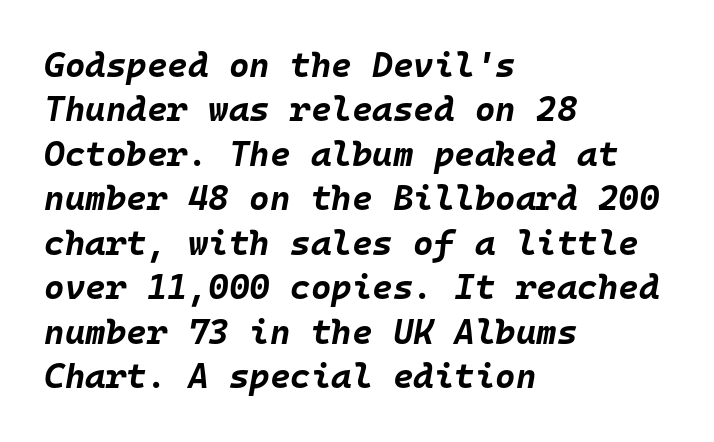
{"italic": "yes", "lean": "right", "slant_degrees": 10, "bold": "yes", "weight": "bold", "width": "normal", "stroke_contrast": "low", "x_height": "large", "monospaced": "yes", "underline": "no", "align": "left", "line_spacing": "normal", "line_spacing_ratio": 1.27, "letter_spacing": "normal", "letter_spacing_em": 0.0, "glyph_px": 35}
